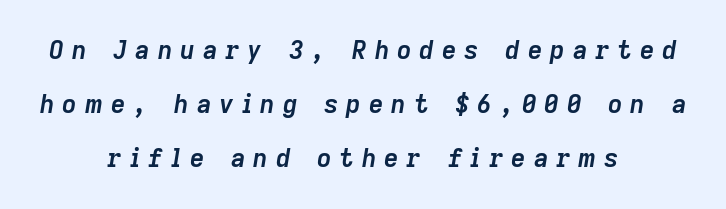
Q: Is the text bold? A: Yes.
Q: Is the text italic (slanted)? A: Yes, it leans right by about 9 degrees.
Q: Is the text underlined? A: No.
Q: How is the paragraph aligned? A: Centered.
Q: Is the spacing between letters normal or unusually wide? A: Unusually wide.
Q: Is the spacing between lines tight, normal or loose? A: Loose.
